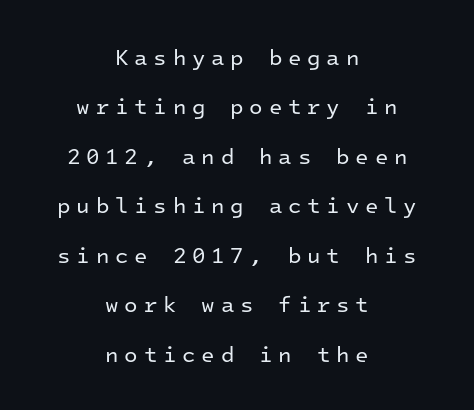
{"italic": "no", "bold": "no", "underline": "no", "align": "center", "line_spacing": "loose", "line_spacing_ratio": 2.25, "letter_spacing": "wide", "letter_spacing_em": 0.26, "glyph_px": 22}
